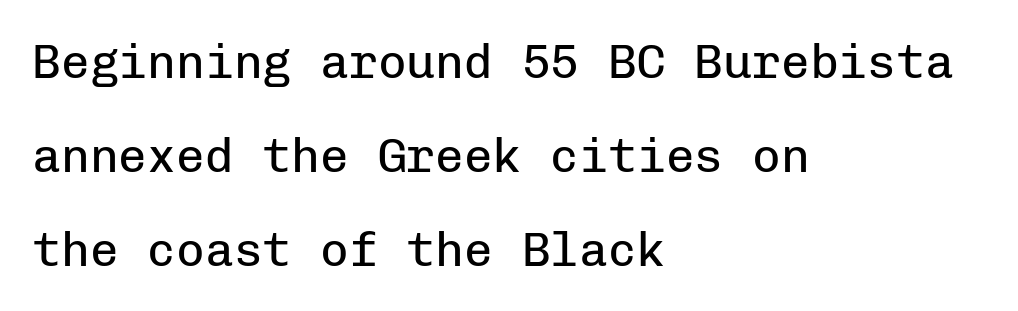
{"serif": "no", "italic": "no", "bold": "no", "weight": "regular", "width": "normal", "stroke_contrast": "low", "x_height": "medium", "monospaced": "yes", "underline": "no", "align": "left", "line_spacing": "loose", "line_spacing_ratio": 1.96, "letter_spacing": "normal", "letter_spacing_em": 0.0, "glyph_px": 48}
